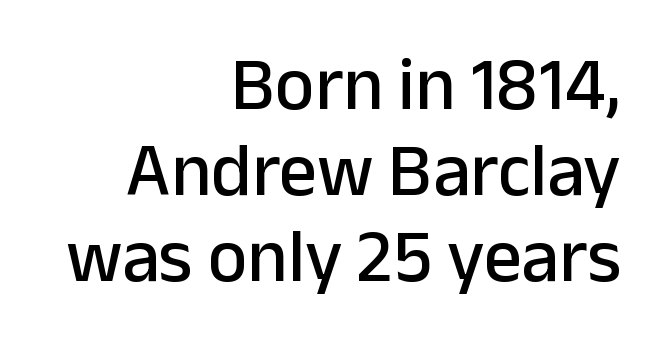
The image shows 75 px sans-serif type, upright; set right-aligned, tight line spacing (1.15x), normal letter spacing, not underlined; low stroke contrast and a medium x-height.
